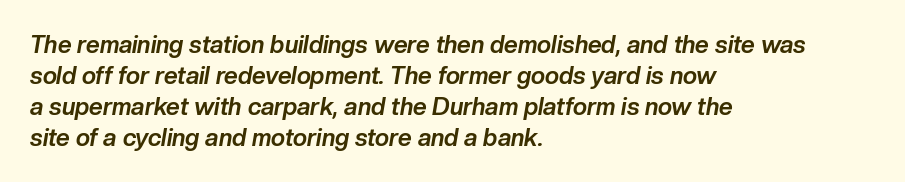
The image shows 24 px bold type, italic (leaning right); set left-aligned, normal line spacing (1.29x), normal letter spacing, not underlined.
